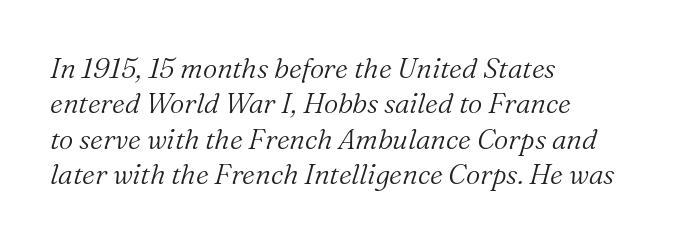
The image shows 28 px light serif type, italic (leaning right); set left-aligned, normal line spacing (1.26x), normal letter spacing, not underlined; medium stroke contrast and a medium x-height.
